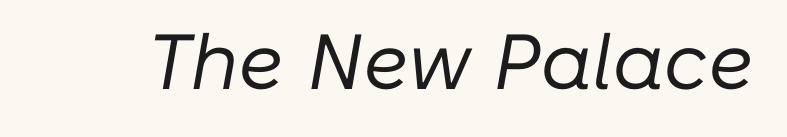
Varying glyph widths throughout — classic text-font behaviour. The glyphs are unaccompanied by any horizontal stroke below them. It's the slanting kind of type. The weight tops out at a normal text grade. Nothing unusual about the tracking: characters are spaced as the font intends.
